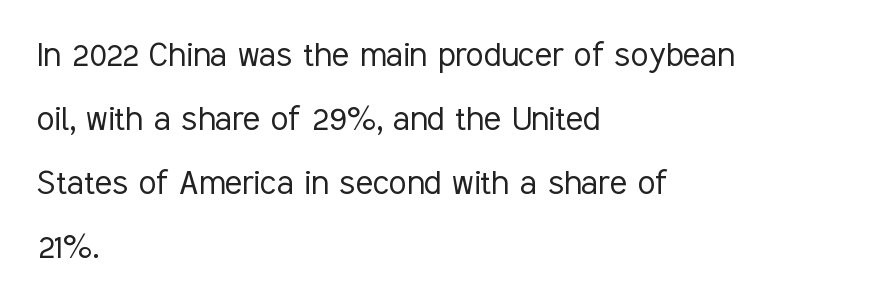
Q: Is the text bold? A: No.
Q: Is the text italic (slanted)? A: No, it is upright.
Q: Is the typeface a serif or a sans-serif typeface? A: Sans-serif.
Q: Is the text underlined? A: No.
Q: How is the paragraph aligned? A: Left-aligned.
Q: Is the spacing between letters normal or unusually wide? A: Normal.
Q: Is the spacing between lines tight, normal or loose? A: Normal.
Q: Width (condensed, normal, or wide)? A: Condensed.
Q: Stroke contrast? A: Low.
Q: x-height? A: Medium.
Q: Monospaced? A: No.
